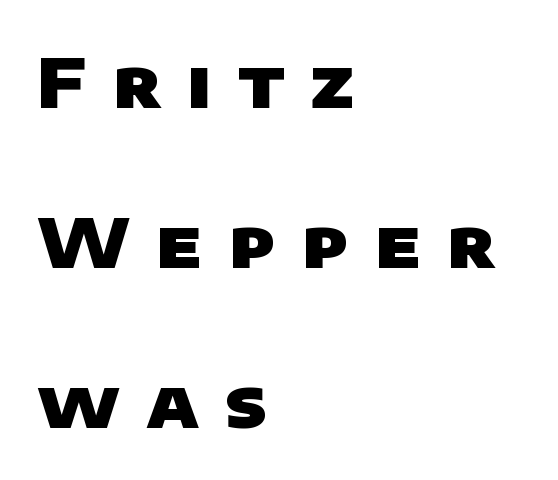
The image shows 68 px heavy, wide sans-serif type; set left-aligned, loose line spacing (2.35x), unusually wide letter spacing (+0.38 em), not underlined; low stroke contrast and a large x-height.
